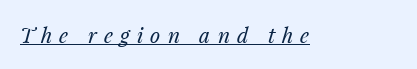
Q: Is the text bold? A: No.
Q: Is the text italic (slanted)? A: Yes, it leans right by about 14 degrees.
Q: Is the text underlined? A: Yes.
Q: Is the spacing between letters normal or unusually wide? A: Unusually wide.
